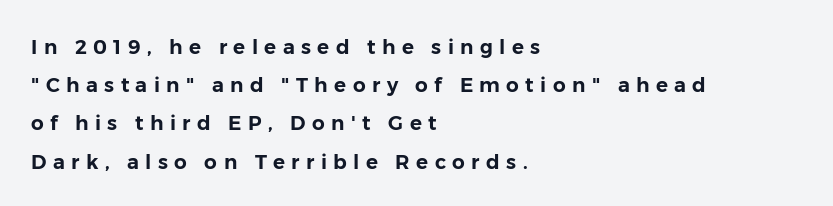
Q: Is the text italic (slanted)? A: No, it is upright.
Q: Is the text underlined? A: No.
Q: How is the paragraph aligned? A: Left-aligned.
Q: Is the spacing between letters normal or unusually wide? A: Unusually wide.
Q: Is the spacing between lines tight, normal or loose? A: Loose.
